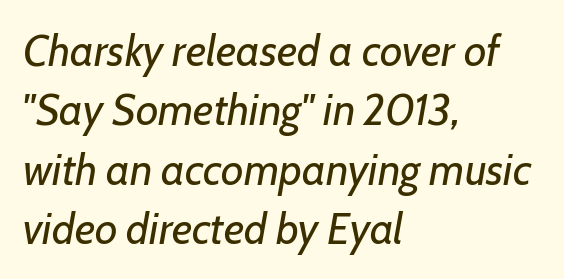
Q: Is the text bold? A: No.
Q: Is the text italic (slanted)? A: Yes, it leans right by about 7 degrees.
Q: Is the text underlined? A: No.
Q: How is the paragraph aligned? A: Left-aligned.
Q: Is the spacing between letters normal or unusually wide? A: Normal.
Q: Is the spacing between lines tight, normal or loose? A: Normal.
Q: Width (condensed, normal, or wide)? A: Normal.
Q: Stroke contrast? A: Low.
Q: x-height? A: Medium.
Q: Monospaced? A: No.
